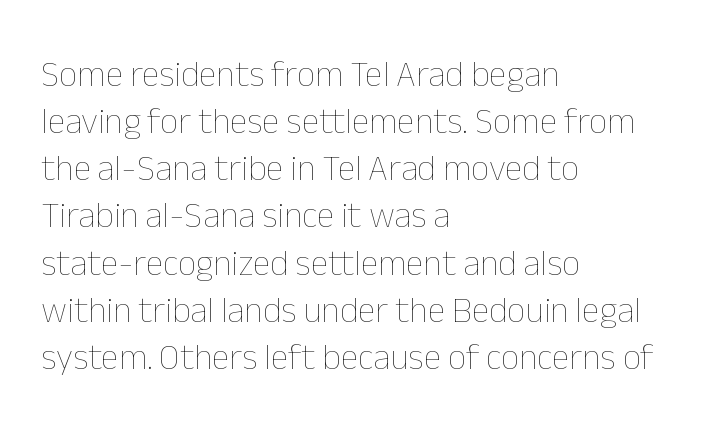
Q: Is the text bold? A: No.
Q: Is the text italic (slanted)? A: No, it is upright.
Q: Is the text underlined? A: No.
Q: How is the paragraph aligned? A: Left-aligned.
Q: Is the spacing between letters normal or unusually wide? A: Normal.
Q: Is the spacing between lines tight, normal or loose? A: Normal.
Q: Width (condensed, normal, or wide)? A: Normal.
Q: Stroke contrast? A: Low.
Q: x-height? A: Medium.
Q: Monospaced? A: No.
